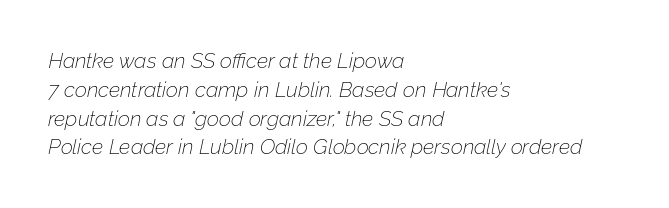
{"italic": "yes", "lean": "right", "slant_degrees": 12, "bold": "no", "underline": "no", "align": "left", "line_spacing": "normal", "line_spacing_ratio": 1.37, "letter_spacing": "normal", "letter_spacing_em": 0.0, "glyph_px": 21}
